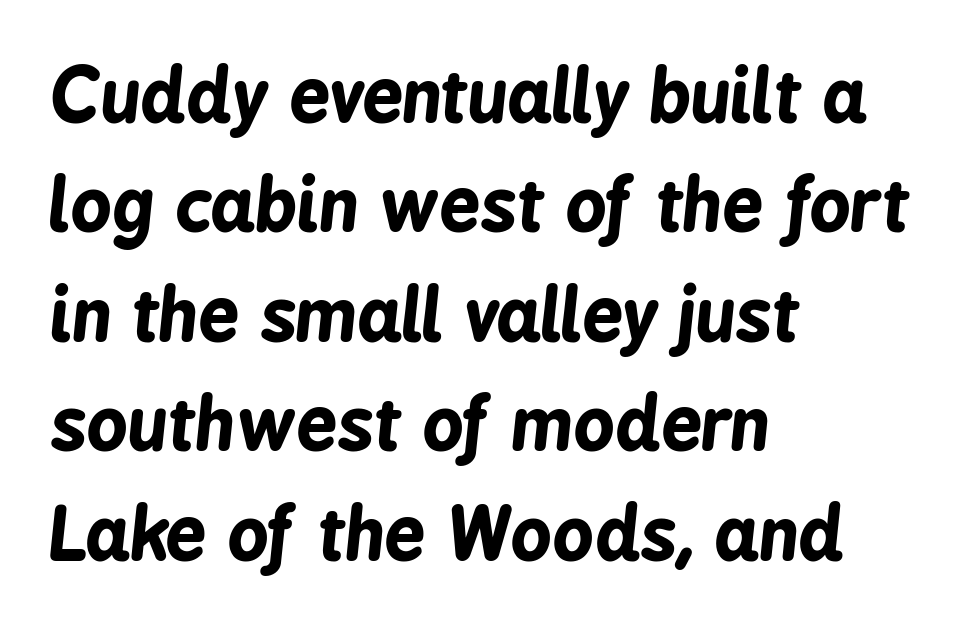
Q: Is the text bold? A: Yes.
Q: Is the text italic (slanted)? A: Yes, it leans right by about 6 degrees.
Q: Is the text underlined? A: No.
Q: How is the paragraph aligned? A: Left-aligned.
Q: Is the spacing between letters normal or unusually wide? A: Normal.
Q: Is the spacing between lines tight, normal or loose? A: Normal.
Q: Width (condensed, normal, or wide)? A: Condensed.
Q: Stroke contrast? A: Low.
Q: x-height? A: Medium.
Q: Monospaced? A: No.
